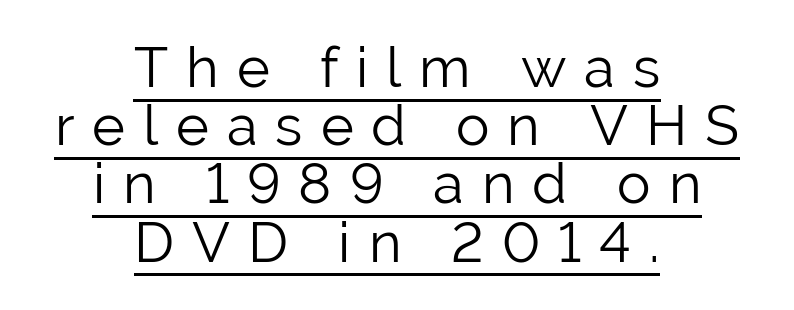
Q: Is the text bold? A: No.
Q: Is the text italic (slanted)? A: No, it is upright.
Q: Is the typeface a serif or a sans-serif typeface? A: Sans-serif.
Q: Is the text underlined? A: Yes.
Q: How is the paragraph aligned? A: Centered.
Q: Is the spacing between letters normal or unusually wide? A: Unusually wide.
Q: Is the spacing between lines tight, normal or loose? A: Tight.
Q: Width (condensed, normal, or wide)? A: Normal.
Q: Stroke contrast? A: Low.
Q: x-height? A: Medium.
Q: Monospaced? A: No.
